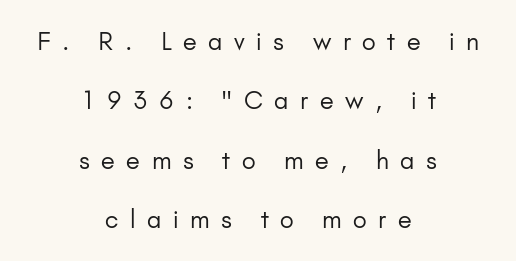
{"italic": "no", "bold": "no", "underline": "no", "align": "center", "line_spacing": "loose", "line_spacing_ratio": 2.47, "letter_spacing": "wide", "letter_spacing_em": 0.48, "glyph_px": 24}
